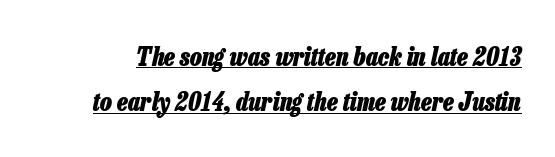
Q: Is the text bold? A: Yes.
Q: Is the text italic (slanted)? A: Yes, it leans right by about 13 degrees.
Q: Is the text underlined? A: Yes.
Q: Is the spacing between letters normal or unusually wide? A: Normal.
